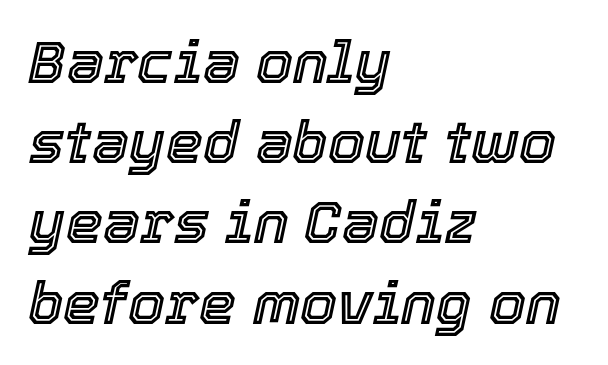
Q: Is the text italic (slanted)? A: Yes, it leans right by about 12 degrees.
Q: Is the text underlined? A: No.
Q: How is the paragraph aligned? A: Left-aligned.
Q: Is the spacing between letters normal or unusually wide? A: Normal.
Q: Is the spacing between lines tight, normal or loose? A: Normal.
Q: Width (condensed, normal, or wide)? A: Normal.
Q: x-height? A: Medium.
Q: Monospaced? A: No.
